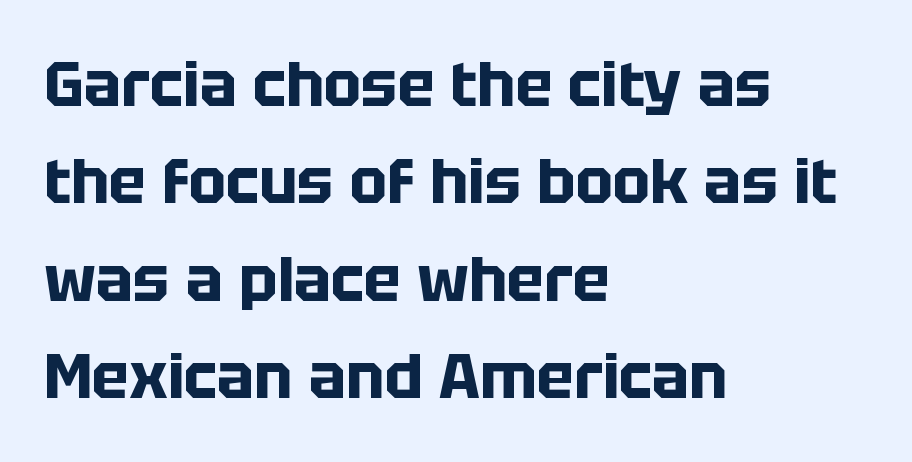
The letterforms sit shoulder to shoulder at normal distance. A clean baseline with only descenders dipping below it. Looks like regular typesetting: each glyph gets only the width it needs. Reading down the block, your eye returns to a fixed left position each line.
